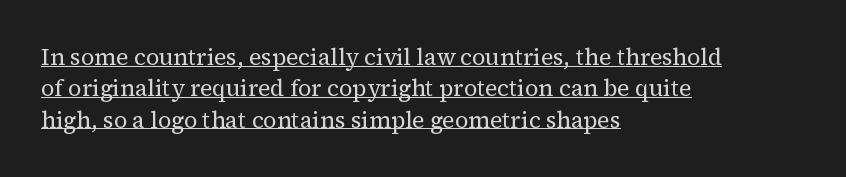
The image shows 23 px text type, upright; set left-aligned, normal line spacing (1.36x), normal letter spacing, underlined.
